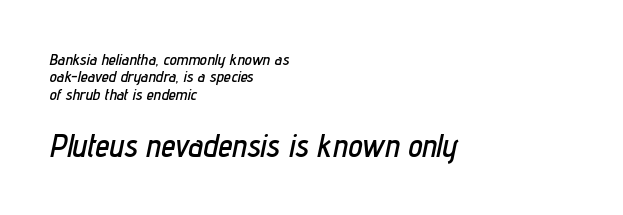
Q: Is the text italic (slanted)? A: Yes, it leans right by about 12 degrees.
Q: Is the text underlined? A: No.
Q: How is the paragraph aligned? A: Left-aligned.
Q: Is the spacing between letters normal or unusually wide? A: Normal.
Q: Is the spacing between lines tight, normal or loose? A: Tight.
Q: Which block of text is set in a larger size, the first (top) or the second (bottom)? A: The second (bottom) one.
Q: Width (condensed, normal, or wide)? A: Condensed.
Q: Stroke contrast? A: Low.
Q: x-height? A: Medium.
Q: Monospaced? A: No.
